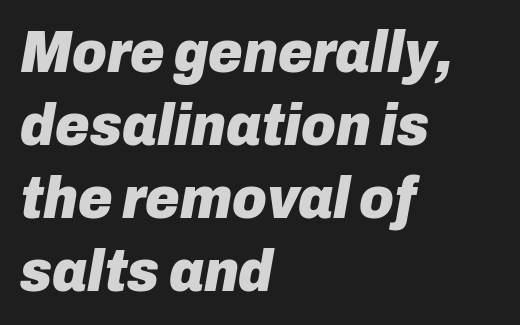
The image shows 59 px heavy type, italic (leaning right); set left-aligned, line spacing 1.24x, normal letter spacing, not underlined; low stroke contrast and a medium x-height.
